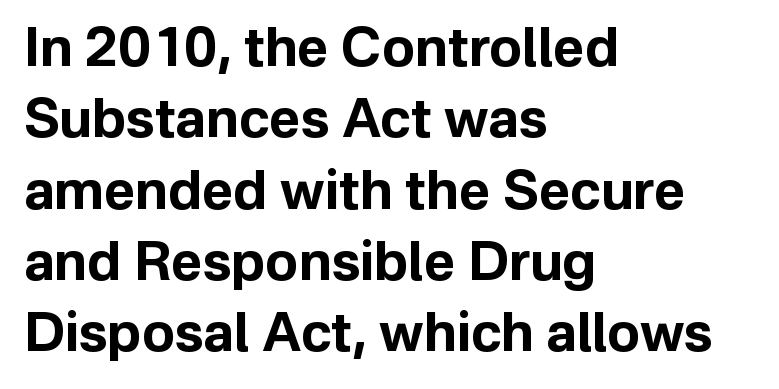
Q: Is the text bold? A: Yes.
Q: Is the text italic (slanted)? A: No, it is upright.
Q: Is the typeface a serif or a sans-serif typeface? A: Sans-serif.
Q: Is the text underlined? A: No.
Q: How is the paragraph aligned? A: Left-aligned.
Q: Is the spacing between letters normal or unusually wide? A: Normal.
Q: Is the spacing between lines tight, normal or loose? A: Normal.
Q: Width (condensed, normal, or wide)? A: Normal.
Q: Stroke contrast? A: Low.
Q: x-height? A: Medium.
Q: Monospaced? A: No.
